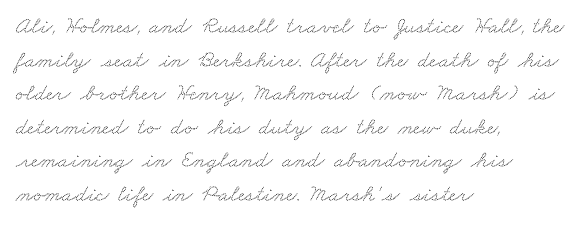
Q: Is the text underlined? A: No.
Q: How is the paragraph aligned? A: Left-aligned.
Q: Is the spacing between letters normal or unusually wide? A: Normal.
Q: Is the spacing between lines tight, normal or loose? A: Normal.
